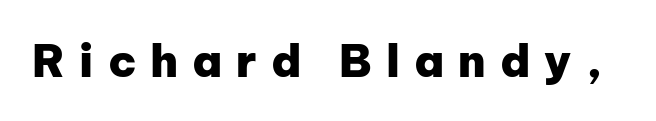
A typesetter would call this proportional, since set widths differ per character. The foot of each line stays bare and open. The rendering uses a bold face; every stroke is thick and dark. You can tell from the bare stems that sans-serif type was used. Look at the tracking — it's clearly loosened, letters drifting apart.
